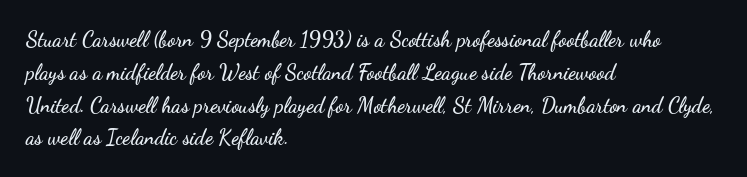
Q: Is the text italic (slanted)? A: Yes.
Q: Is the text underlined? A: No.
Q: How is the paragraph aligned? A: Left-aligned.
Q: Is the spacing between letters normal or unusually wide? A: Normal.
Q: Is the spacing between lines tight, normal or loose? A: Normal.
